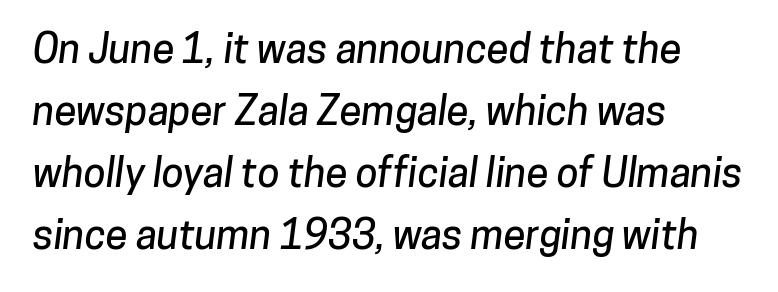
Note: no serifs on the glyphs. Each word holds together tightly as a unit, with standard inter-letter gaps. Each line starts at the same left margin while the right side varies. Summary of vertical rhythm: regular, with standard interline spacing. The strip under each line holds only bare page. Looks like regular typesetting: each glyph gets only the width it needs.
